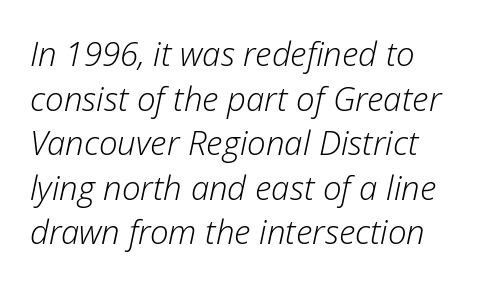
The image shows 33 px light type, italic (leaning right); set left-aligned, normal line spacing (1.35x), normal letter spacing, not underlined; low stroke contrast and a medium x-height.
